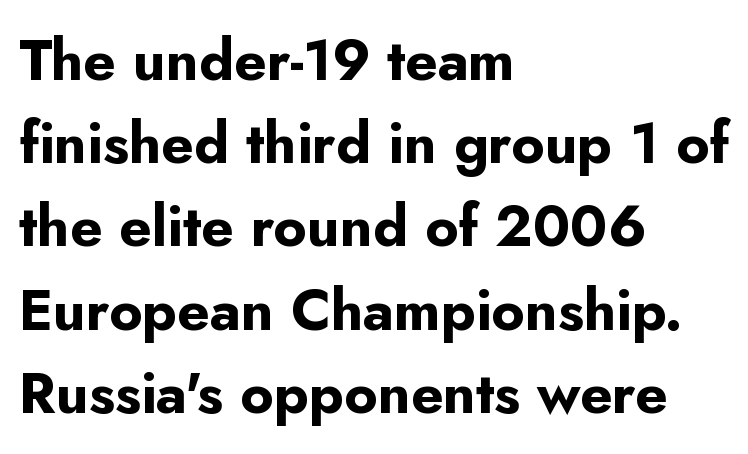
{"serif": "no", "italic": "no", "bold": "yes", "weight": "bold", "width": "normal", "stroke_contrast": "low", "x_height": "small", "monospaced": "no", "underline": "no", "align": "left", "line_spacing": "normal", "line_spacing_ratio": 1.46, "letter_spacing": "normal", "letter_spacing_em": 0.0, "glyph_px": 57}
